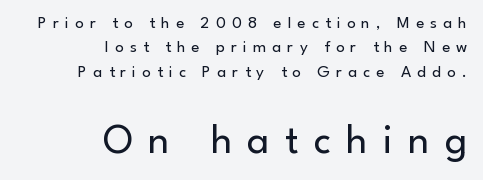
Q: Is the text bold? A: No.
Q: Is the text italic (slanted)? A: No, it is upright.
Q: Is the typeface a serif or a sans-serif typeface? A: Sans-serif.
Q: Is the text underlined? A: No.
Q: How is the paragraph aligned? A: Right-aligned.
Q: Is the spacing between letters normal or unusually wide? A: Unusually wide.
Q: Is the spacing between lines tight, normal or loose? A: Normal.
Q: Which block of text is set in a larger size, the first (top) or the second (bottom)? A: The second (bottom) one.
Q: Width (condensed, normal, or wide)? A: Normal.
Q: Stroke contrast? A: Low.
Q: x-height? A: Small.
Q: Monospaced? A: No.
